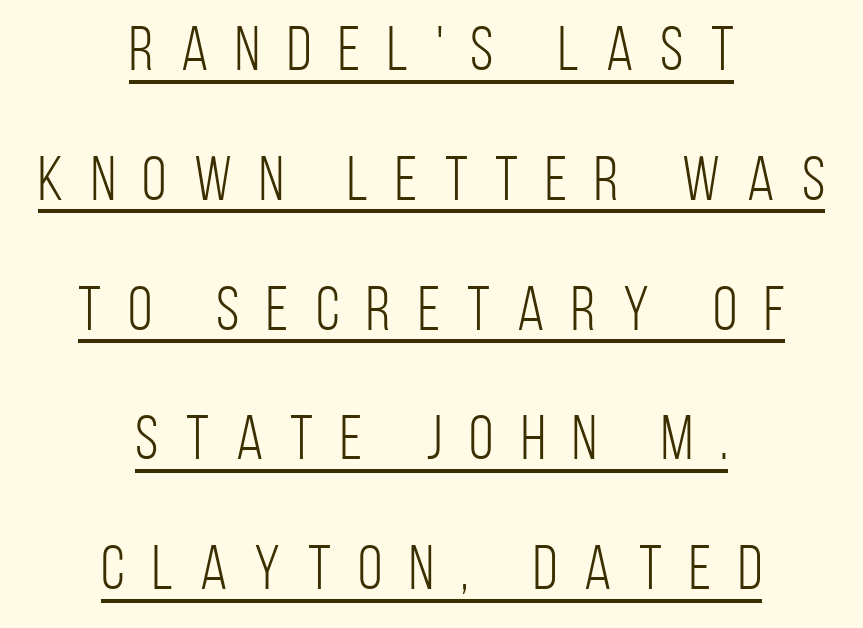
{"serif": "no", "italic": "no", "bold": "no", "weight": "light", "width": "condensed", "stroke_contrast": "low", "x_height": "large", "monospaced": "no", "underline": "yes", "align": "center", "line_spacing": "loose", "line_spacing_ratio": 2.06, "letter_spacing": "wide", "letter_spacing_em": 0.43, "glyph_px": 63}
